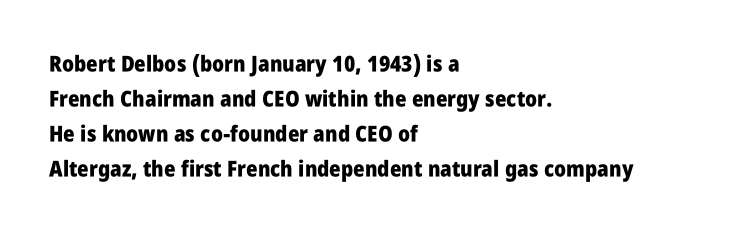
Horizontal bands of white between lines are of average thickness. The rendering keeps characters at their native spacing. Line beginnings align vertically; line endings do not. The font is running at its bold setting. No italicization has been applied; the sample stays upright.
